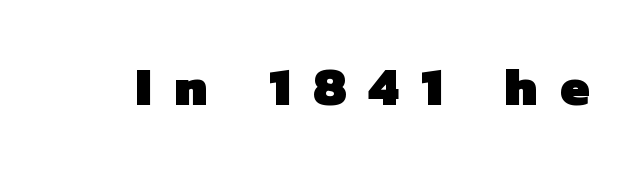
The type family on display is of the sans-serif kind. A typesetter would call this proportional, since set widths differ per character. Heft: maximum for text — a bold. The words here are not underlined.
